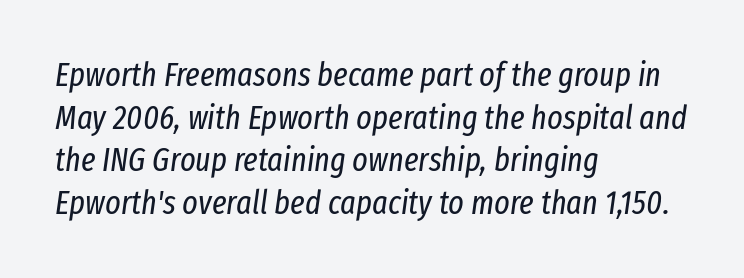
The image shows 33 px regular-weight, condensed type, italic (leaning right); set left-aligned, normal line spacing (1.29x), normal letter spacing, not underlined; low stroke contrast and a medium x-height.
